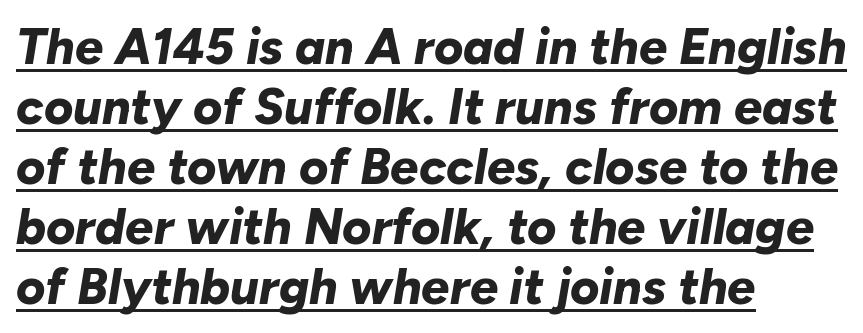
The image shows 50 px bold type, italic (leaning right); set left-aligned, line spacing 1.2x, normal letter spacing, underlined; low stroke contrast and a medium x-height.
